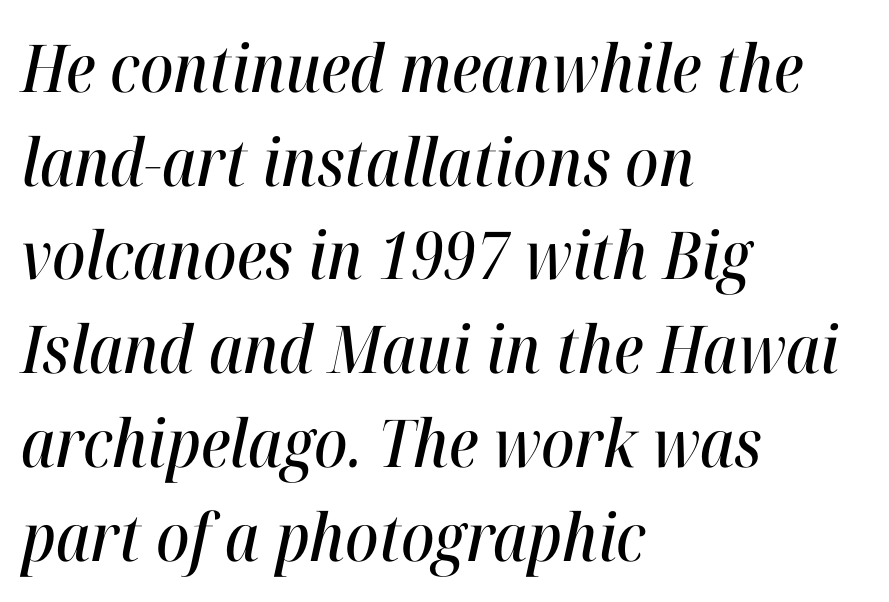
{"italic": "yes", "lean": "right", "slant_degrees": 12, "width": "condensed", "stroke_contrast": "high", "x_height": "medium", "monospaced": "no", "underline": "no", "align": "left", "line_spacing": "normal", "line_spacing_ratio": 1.42, "letter_spacing": "normal", "letter_spacing_em": 0.0, "glyph_px": 66}
